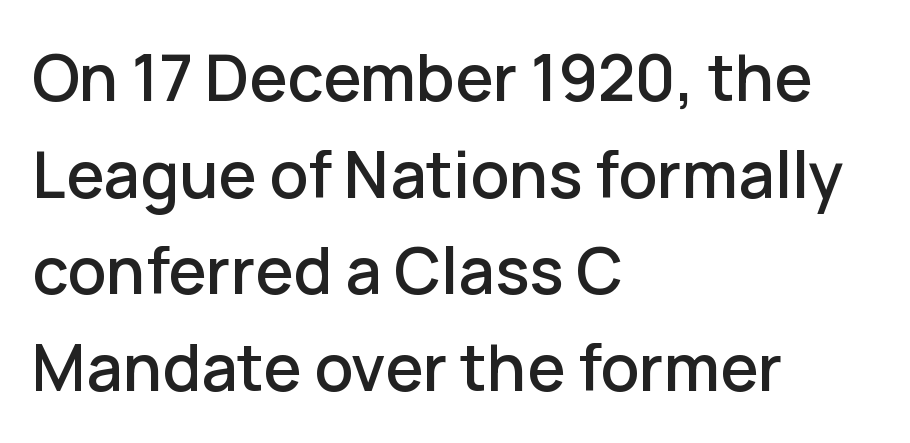
Regular leading. The gaps between neighbouring characters are ordinary and unremarkable. Grotesque or geometric, the face here clearly has no serifs. A typesetter would call this proportional, since set widths differ per character.
